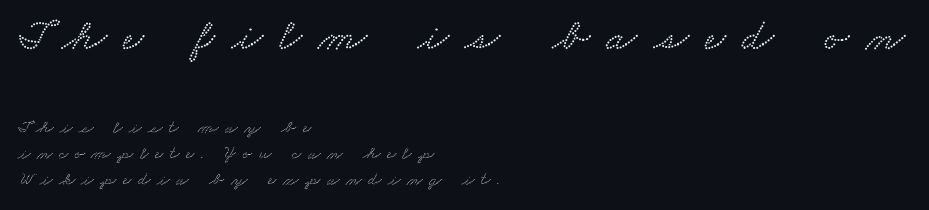
The image shows 45 px wide serif type; set left-aligned, normal line spacing (1.46x), unusually wide letter spacing (+0.37 em), not underlined; the first (top) block is 2.5x larger; low stroke contrast and a small x-height.
